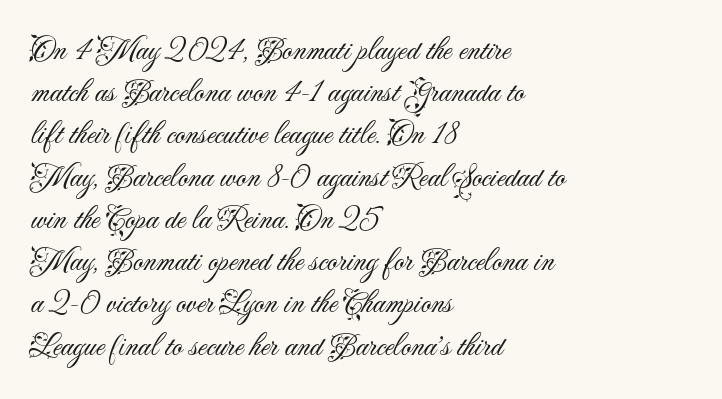
Q: Is the text bold? A: No.
Q: Is the text italic (slanted)? A: Yes.
Q: Is the typeface a serif or a sans-serif typeface? A: Sans-serif.
Q: Is the text underlined? A: No.
Q: How is the paragraph aligned? A: Left-aligned.
Q: Is the spacing between letters normal or unusually wide? A: Normal.
Q: Is the spacing between lines tight, normal or loose? A: Normal.
Q: Width (condensed, normal, or wide)? A: Normal.
Q: Stroke contrast? A: Medium.
Q: x-height? A: Small.
Q: Monospaced? A: No.
